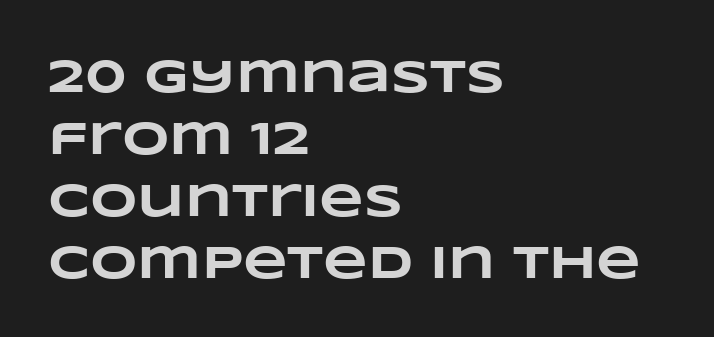
The image shows 46 px heavy, wide type; set left-aligned, normal line spacing (1.35x), normal letter spacing, not underlined; low stroke contrast and a large x-height.
